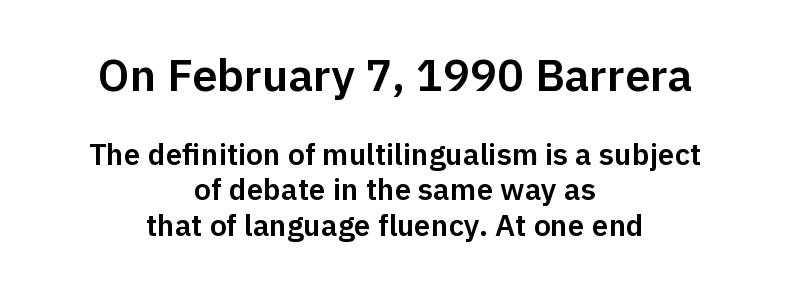
The image shows 45 px sans-serif type, upright; set centered, line spacing 1.19x, normal letter spacing, not underlined; the first (top) block is 1.5x larger; low stroke contrast and a medium x-height.
